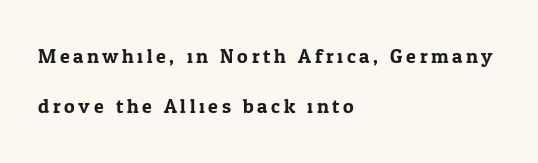
Airy leading. Casual observation: everything's shoved over to the left. Each row of text sits above clean, open space. The letters stand straight up with perfectly vertical stems.
